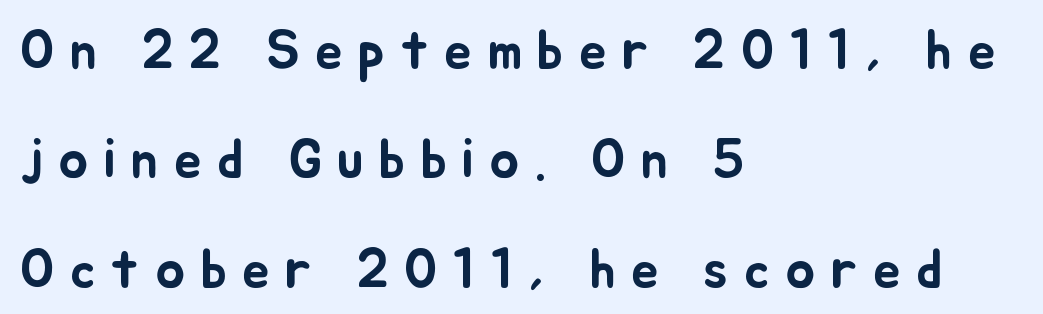
Q: Is the text italic (slanted)? A: No, it is upright.
Q: Is the text underlined? A: No.
Q: How is the paragraph aligned? A: Left-aligned.
Q: Is the spacing between letters normal or unusually wide? A: Unusually wide.
Q: Is the spacing between lines tight, normal or loose? A: Loose.
Q: Width (condensed, normal, or wide)? A: Normal.
Q: Stroke contrast? A: Low.
Q: x-height? A: Small.
Q: Monospaced? A: No.
